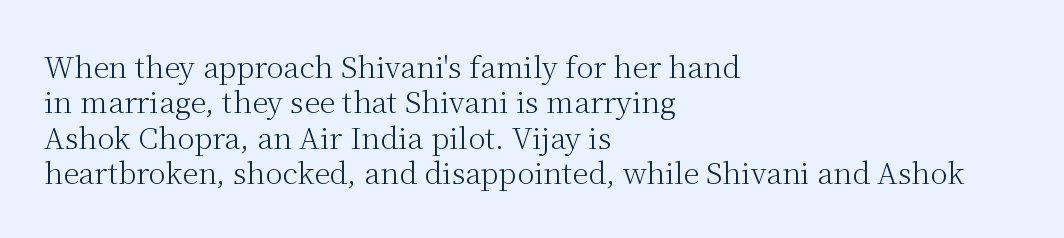
The image shows 29 px light serif type, upright; set left-aligned, line spacing 1.22x, normal letter spacing, not underlined; medium stroke contrast and a medium x-height.
